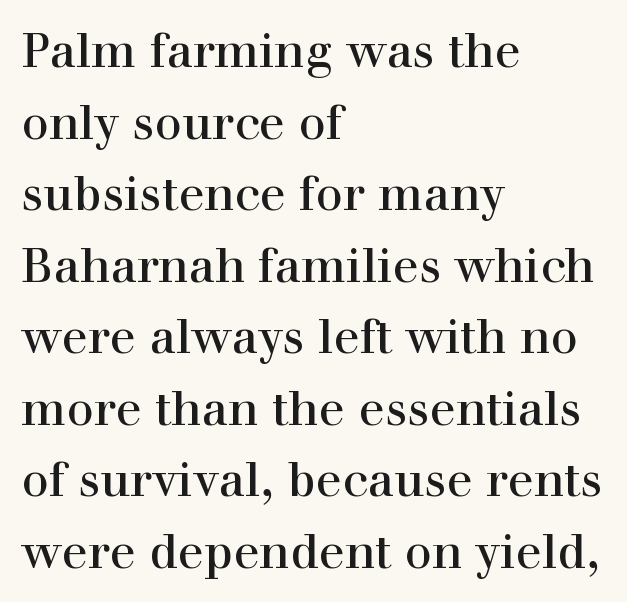
Looks like regular typesetting: each glyph gets only the width it needs. If you drew a line through each stem, it would be perfectly vertical. Typographically, this falls in the serif category. Unmarked baselines from the first word to the last. Horizontal alignment here is leftward, the default for most running prose. The space between consecutive lines is moderate.
